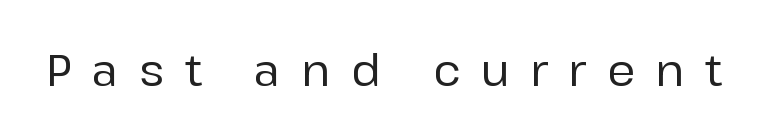
The image shows 43 px sans-serif type, upright; set unusually wide letter spacing (+0.48 em), not underlined; low stroke contrast and a medium x-height.
